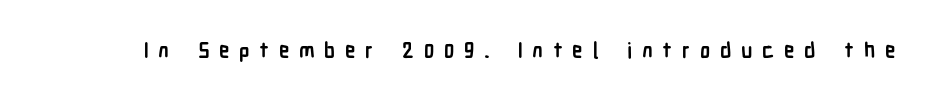
These words are printed bold, with thick strokes throughout. Plain, unruled lines of type. Loose tracking; the words dissolve into strings of separated letters. The lettering stays uniformly vertical, giving the passage a roman look.
